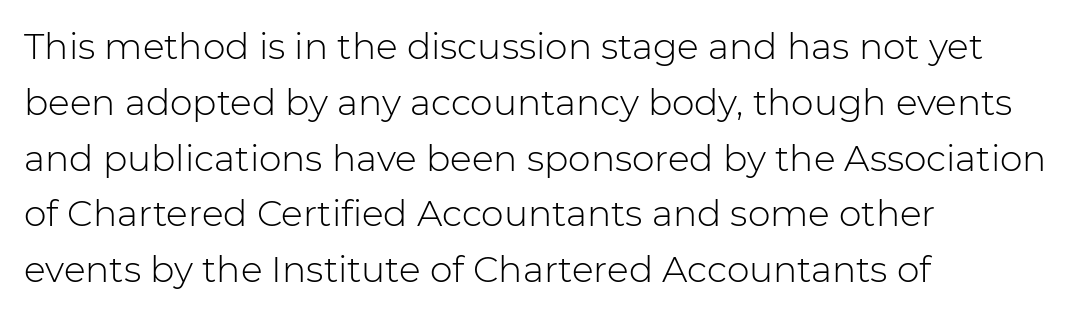
Q: Is the text bold? A: No.
Q: Is the text italic (slanted)? A: No, it is upright.
Q: Is the typeface a serif or a sans-serif typeface? A: Sans-serif.
Q: Is the text underlined? A: No.
Q: How is the paragraph aligned? A: Left-aligned.
Q: Is the spacing between letters normal or unusually wide? A: Normal.
Q: Is the spacing between lines tight, normal or loose? A: Normal.
Q: Width (condensed, normal, or wide)? A: Normal.
Q: Stroke contrast? A: Low.
Q: x-height? A: Medium.
Q: Monospaced? A: No.
